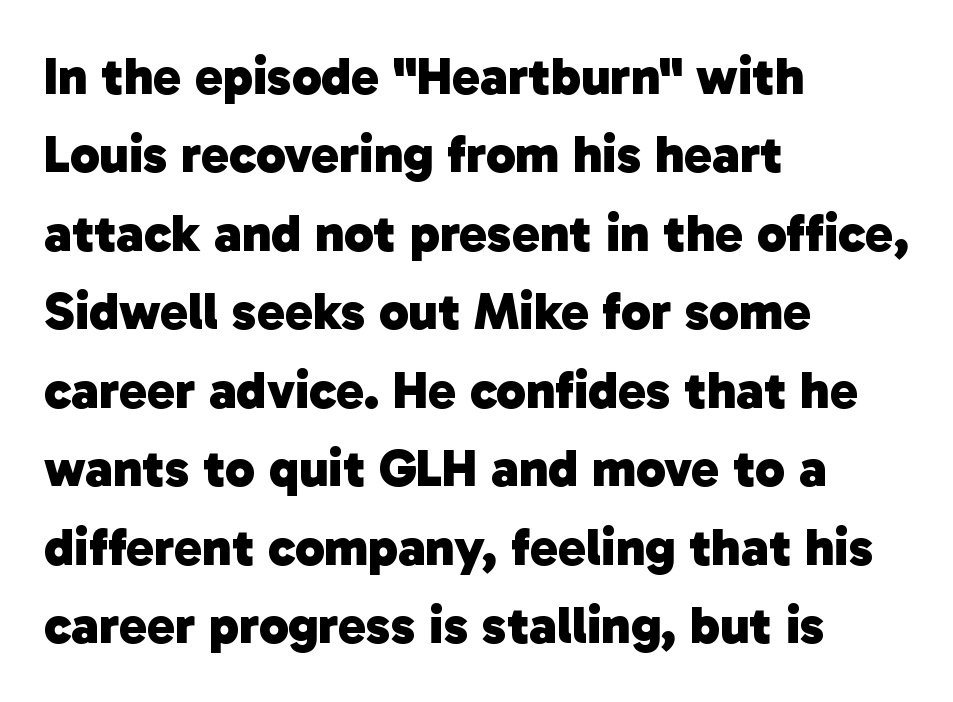
The image shows 53 px heavy sans-serif type; set left-aligned, normal line spacing (1.48x), normal letter spacing, not underlined; low stroke contrast and a medium x-height.
